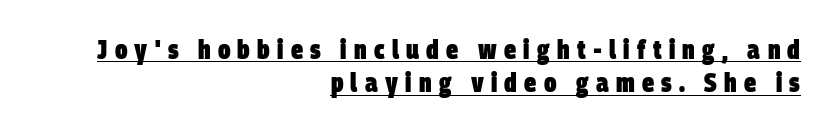
A typographer would call this underscored text. The letters are spread apart with noticeably loose tracking. Weight: bold. The paragraph shown leans on its right margin.
